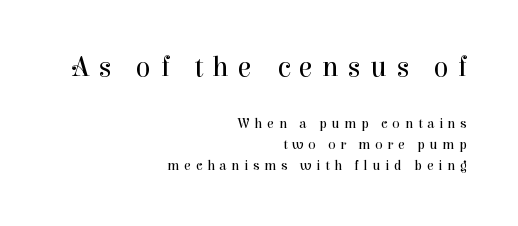
In this sample the first text group is rendered at the bigger scale. Lines of text with bare space underneath. Note the varied advance widths — an 'i' is clearly narrower than an 'm'. The strokes are not fattened; the text isn't bold. The rows are spaced the way most documents space them. Serif or sans? Serif — the stroke terminals have little feet.
